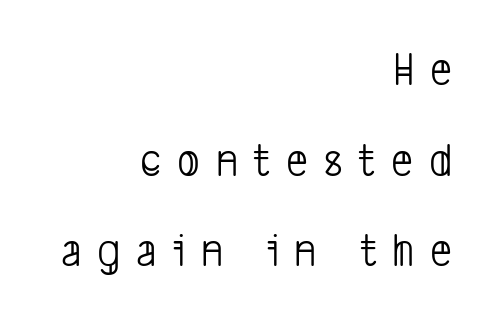
The image shows 48 px light, condensed sans-serif type; set right-aligned, line spacing 1.89x, unusually wide letter spacing (+0.33 em), not underlined; low stroke contrast and a medium x-height.
